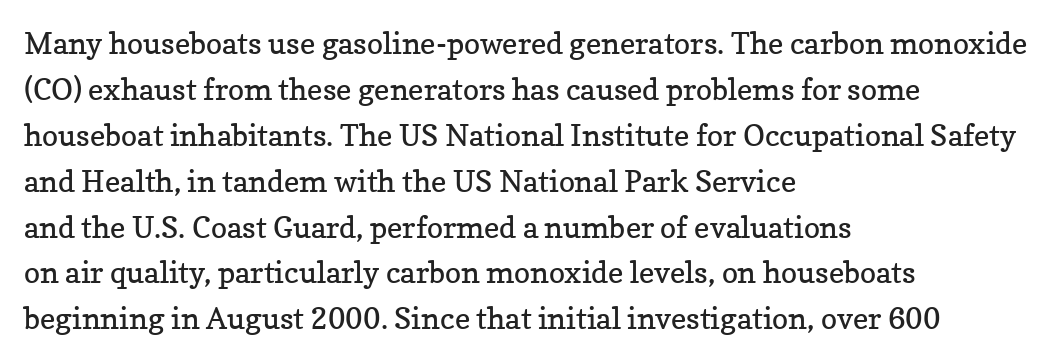
{"serif": "yes", "italic": "no", "bold": "no", "weight": "regular", "width": "normal", "stroke_contrast": "low", "x_height": "medium", "monospaced": "no", "underline": "no", "align": "left", "line_spacing": "normal", "line_spacing_ratio": 1.53, "letter_spacing": "normal", "letter_spacing_em": 0.0, "glyph_px": 30}
